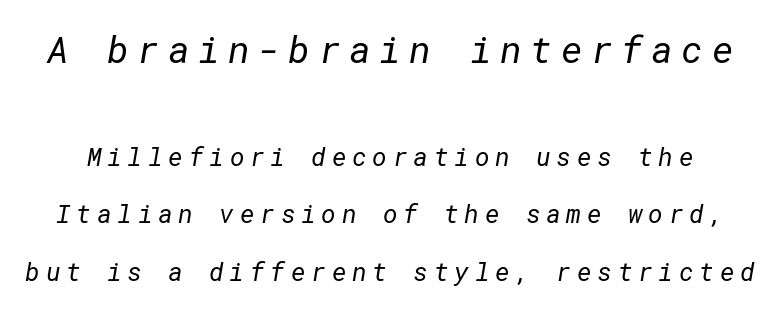
{"serif": "no", "bold": "no", "weight": "regular", "width": "normal", "stroke_contrast": "low", "x_height": "medium", "underline": "no", "line_spacing": "loose", "line_spacing_ratio": 2.3, "letter_spacing": "wide", "letter_spacing_em": 0.23, "larger_block": "first", "size_ratio": 1.48, "glyph_px": 37}
